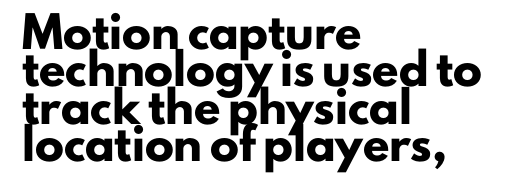
A typesetter would call this leading conventional body-copy spacing. Is the type bold? Yes — the strokes are clearly thick and heavy. This is roman type, the default non-slanted kind. Observe the ordinary spacing: letters are neighbours, not strangers. The specimen omits any rule beneath the text block's lines. The face used here is proportionally spaced, like ordinary book or web type.
